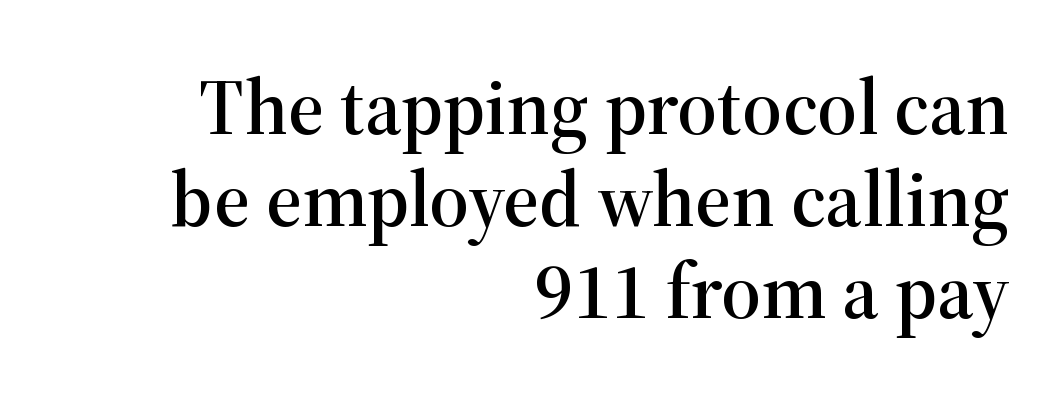
Unlike italic type, these characters show no tilt at all. The rag falls on the left side of this text block. Think of a printed novel: that variable character pitch is what you see here. Note: serifs present on the glyphs. Letter spacing: default.
